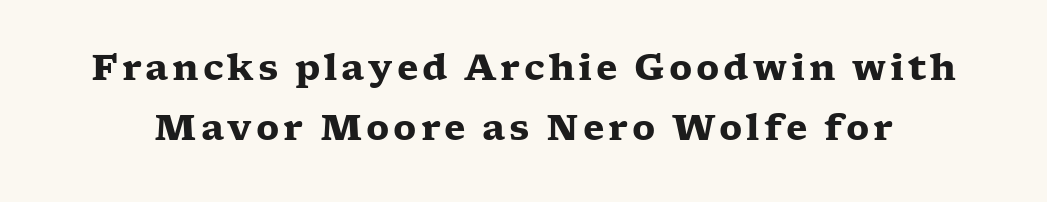
The image shows 35 px heavy, wide serif type, upright; set line spacing 1.71x, not underlined; low stroke contrast and a medium x-height.
